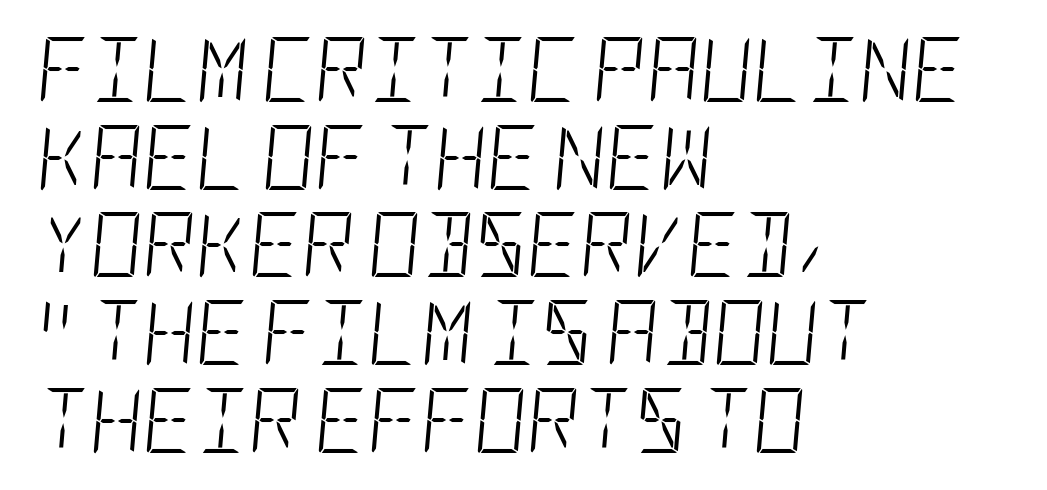
Q: Is the text bold? A: No.
Q: Is the text italic (slanted)? A: Yes, it leans right by about 5 degrees.
Q: Is the text underlined? A: No.
Q: How is the paragraph aligned? A: Left-aligned.
Q: Is the spacing between letters normal or unusually wide? A: Normal.
Q: Is the spacing between lines tight, normal or loose? A: Normal.
Q: Width (condensed, normal, or wide)? A: Condensed.
Q: Stroke contrast? A: Low.
Q: x-height? A: Large.
